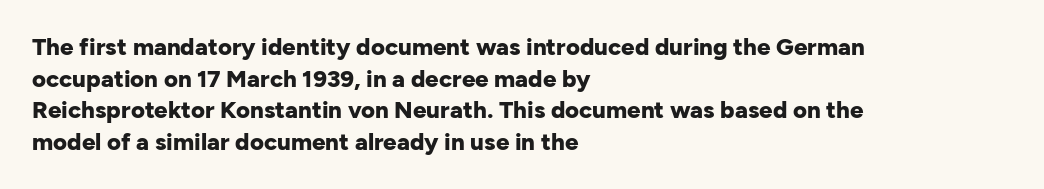
Q: Is the text bold? A: Yes.
Q: Is the text italic (slanted)? A: No, it is upright.
Q: Is the text underlined? A: No.
Q: How is the paragraph aligned? A: Left-aligned.
Q: Is the spacing between letters normal or unusually wide? A: Normal.
Q: Is the spacing between lines tight, normal or loose? A: Normal.
